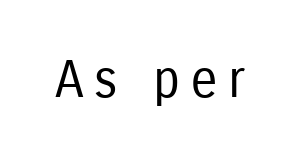
The image shows 52 px regular-weight, condensed sans-serif type, upright; set not underlined; low stroke contrast and a medium x-height.
